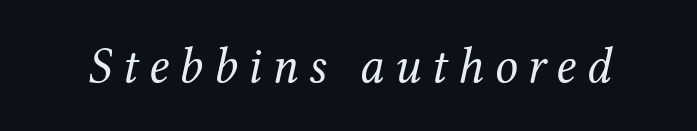
{"serif": "yes", "italic": "yes", "lean": "right", "slant_degrees": 12, "bold": "no", "weight": "regular", "width": "normal", "stroke_contrast": "medium", "x_height": "medium", "monospaced": "no", "underline": "no", "letter_spacing": "wide", "letter_spacing_em": 0.2, "glyph_px": 51}
